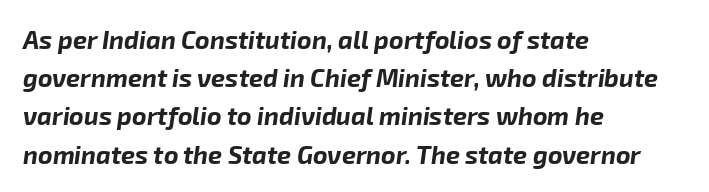
The image shows 25 px bold type, italic (leaning right); set left-aligned, normal line spacing (1.53x), normal letter spacing, not underlined.
